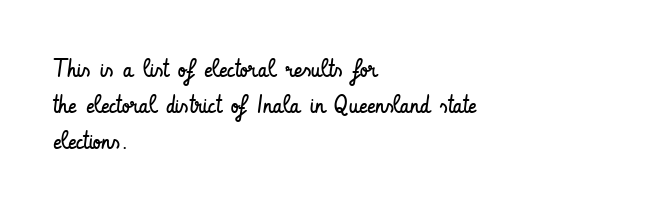
The image shows 25 px text type, upright; set left-aligned, normal line spacing (1.45x), normal letter spacing, not underlined.
